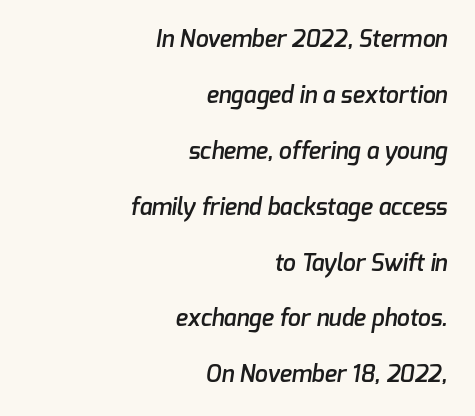
The image shows 23 px text type; set right-aligned, loose line spacing (2.43x), normal letter spacing, not underlined.
